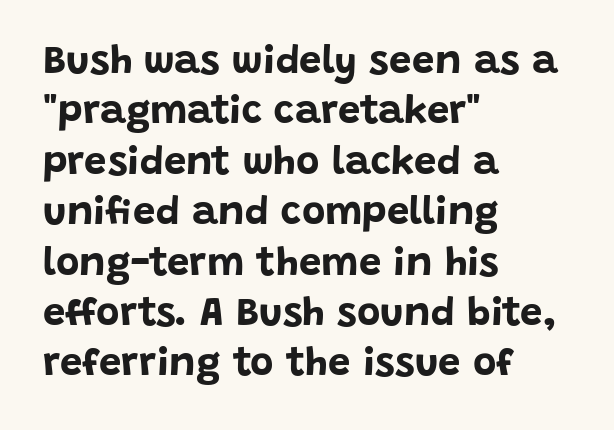
The image shows 40 px bold sans-serif type, upright; set left-aligned, normal line spacing (1.26x), normal letter spacing, not underlined; low stroke contrast and a large x-height.
